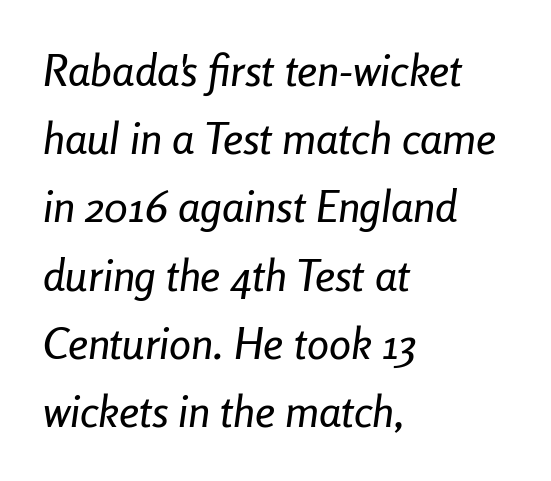
The image shows 44 px condensed type, italic (leaning right); set left-aligned, normal line spacing (1.55x), normal letter spacing, not underlined; low stroke contrast and a medium x-height.
